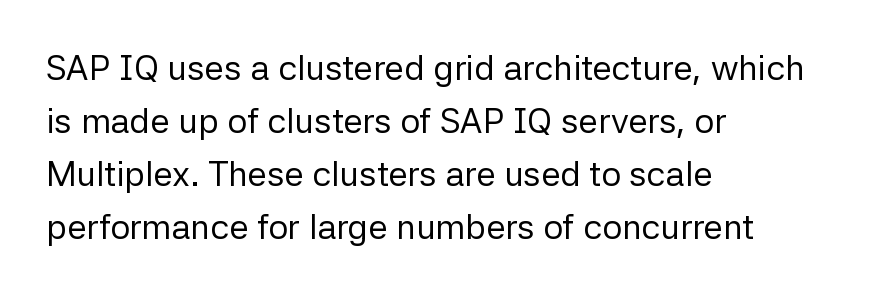
The font sits on the lighter half of the weight spectrum, regular included. Do the characters align in a grid? No, the font is proportional. Regarding serifs, this sample does without them. Notice how the passage keeps a crisp vertical edge on the left only.
